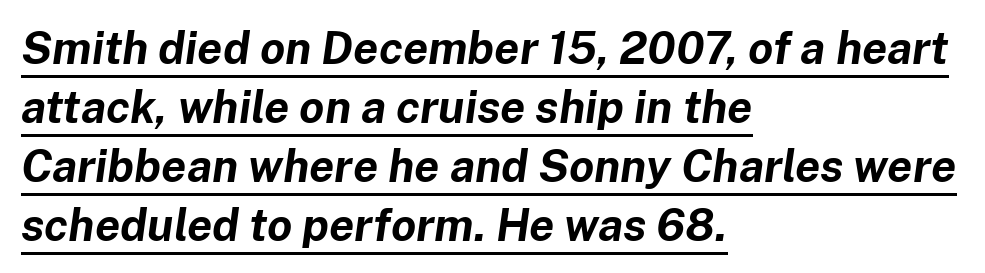
The image shows 45 px bold type, italic (leaning right); set left-aligned, normal line spacing (1.31x), normal letter spacing, underlined; low stroke contrast and a medium x-height.
